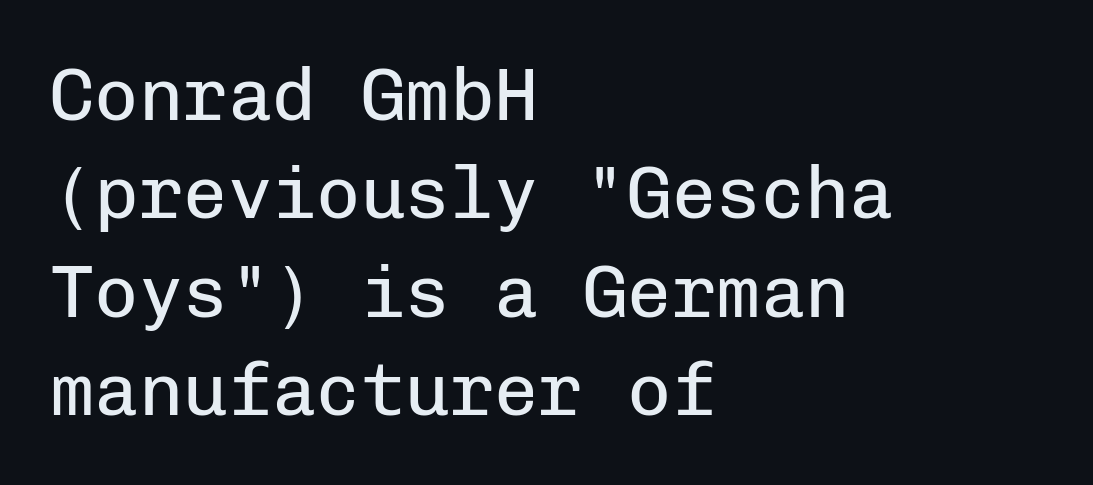
Q: Is the text bold? A: No.
Q: Is the text italic (slanted)? A: No, it is upright.
Q: Is the typeface a serif or a sans-serif typeface? A: Sans-serif.
Q: Is the text underlined? A: No.
Q: How is the paragraph aligned? A: Left-aligned.
Q: Is the spacing between letters normal or unusually wide? A: Normal.
Q: Is the spacing between lines tight, normal or loose? A: Normal.
Q: Width (condensed, normal, or wide)? A: Normal.
Q: Stroke contrast? A: Low.
Q: x-height? A: Medium.
Q: Monospaced? A: Yes.
